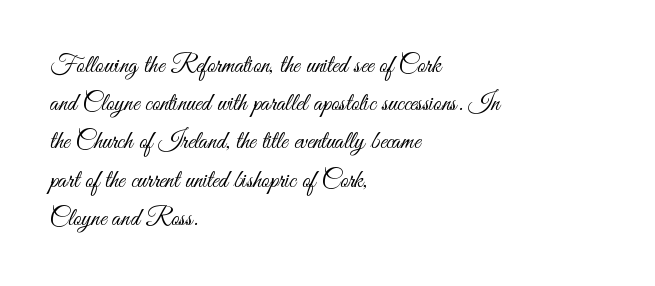
The image shows 25 px text type; set left-aligned, normal line spacing (1.53x), normal letter spacing, not underlined.
